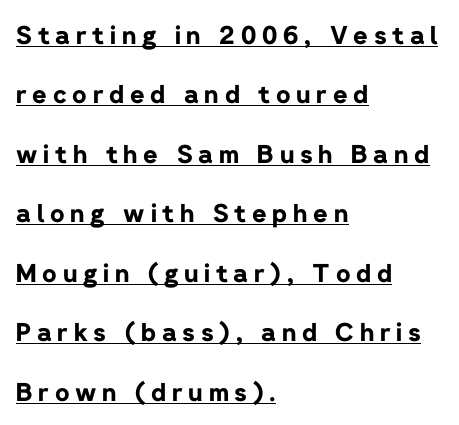
The image shows 25 px bold type, upright; set left-aligned, loose line spacing (2.38x), unusually wide letter spacing (+0.23 em), underlined.
